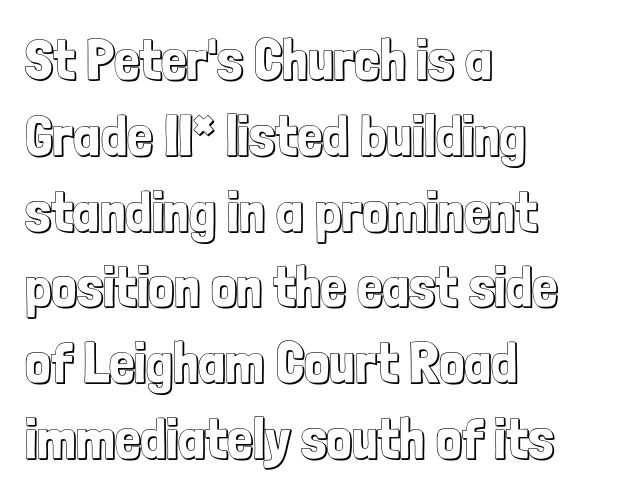
You could not count columns in this text — the font is proportionally spaced. Each new line begins a customary step beneath the previous one. Words float on clear page, feet unadorned. Visually the block forms a straight wall on the left and a jagged coastline on the right.
